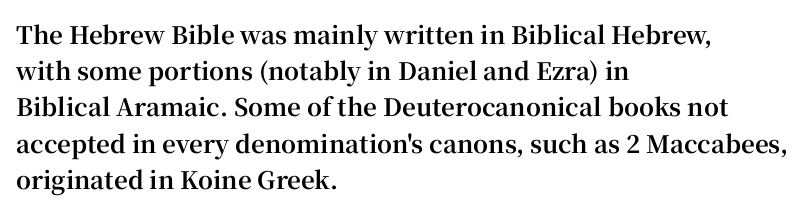
{"italic": "no", "bold": "yes", "underline": "no", "align": "left", "line_spacing": "normal", "line_spacing_ratio": 1.51, "letter_spacing": "normal", "letter_spacing_em": 0.0, "glyph_px": 24}
